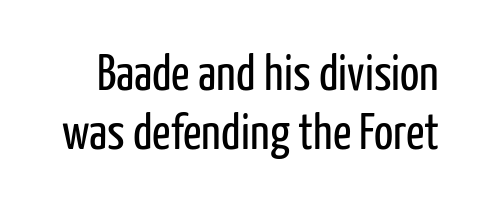
Vertically, the passage feels compressed, each row crowding the next. No feet cap the strokes, marking this as sans-serif type. There is no visible air inserted between adjacent glyphs. No italicization has been applied; the sample stays upright.
